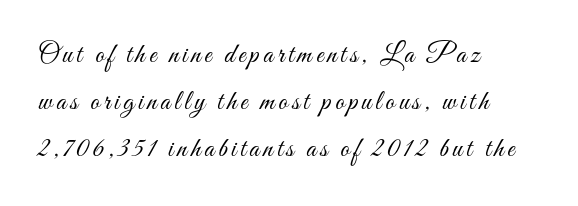
{"bold": "no", "weight": "light", "width": "condensed", "stroke_contrast": "medium", "x_height": "small", "monospaced": "no", "underline": "no", "align": "left", "line_spacing": "normal", "line_spacing_ratio": 1.67, "glyph_px": 28}
